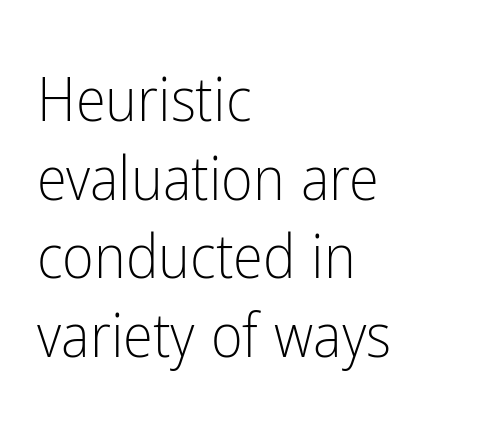
{"serif": "no", "italic": "no", "bold": "no", "weight": "light", "width": "condensed", "stroke_contrast": "low", "x_height": "medium", "monospaced": "no", "underline": "no", "align": "left", "line_spacing": "normal", "line_spacing_ratio": 1.29, "letter_spacing": "normal", "letter_spacing_em": 0.0, "glyph_px": 61}
